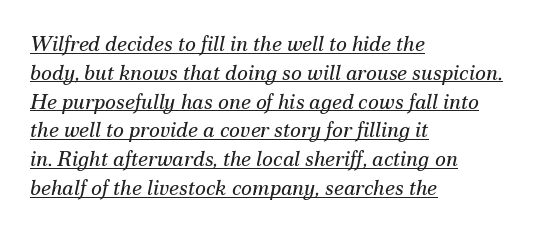
The image shows 21 px text type, italic (leaning right); set left-aligned, normal line spacing (1.37x), normal letter spacing, underlined.
